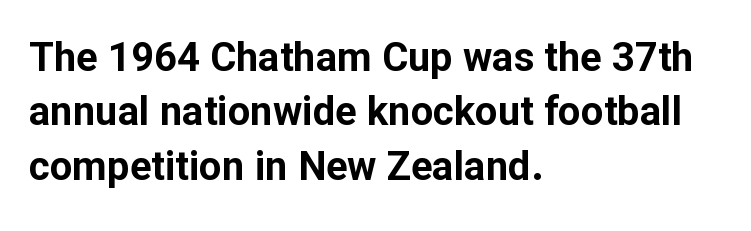
The image shows 40 px bold sans-serif type, upright; set left-aligned, normal line spacing (1.36x), normal letter spacing, not underlined; low stroke contrast and a medium x-height.
